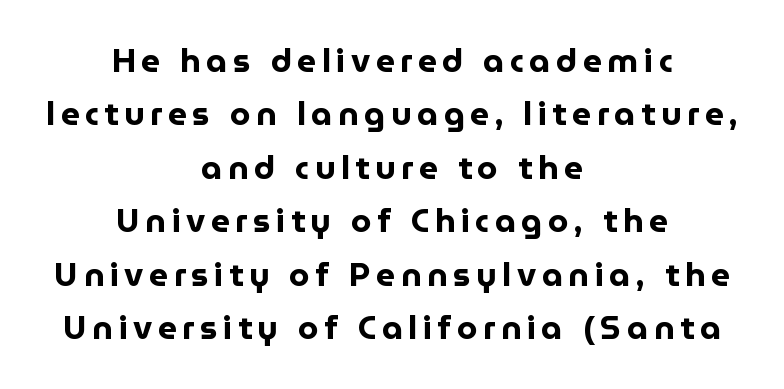
Q: Is the text bold? A: Yes.
Q: Is the text italic (slanted)? A: No, it is upright.
Q: Is the typeface a serif or a sans-serif typeface? A: Sans-serif.
Q: Is the text underlined? A: No.
Q: How is the paragraph aligned? A: Centered.
Q: Is the spacing between lines tight, normal or loose? A: Normal.
Q: Width (condensed, normal, or wide)? A: Normal.
Q: Stroke contrast? A: Low.
Q: x-height? A: Medium.
Q: Monospaced? A: No.
